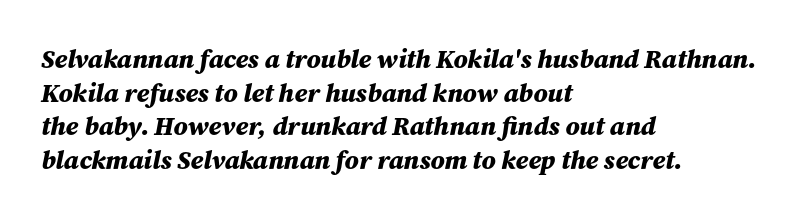
Glance below the letters and you will spot only blank space. Where is the straight margin? On the left. There's an unmistakable incline to the writing here. Each new line begins a customary step beneath the previous one.
